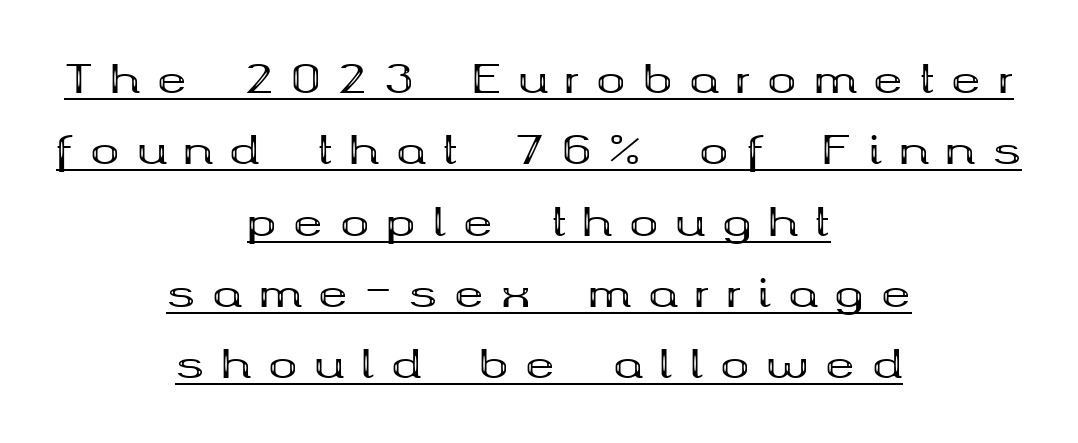
Q: Is the text bold? A: Yes.
Q: Is the text italic (slanted)? A: No, it is upright.
Q: Is the typeface a serif or a sans-serif typeface? A: Serif.
Q: Is the text underlined? A: Yes.
Q: How is the paragraph aligned? A: Centered.
Q: Is the spacing between letters normal or unusually wide? A: Unusually wide.
Q: Width (condensed, normal, or wide)? A: Wide.
Q: Stroke contrast? A: Medium.
Q: x-height? A: Medium.
Q: Monospaced? A: No.
